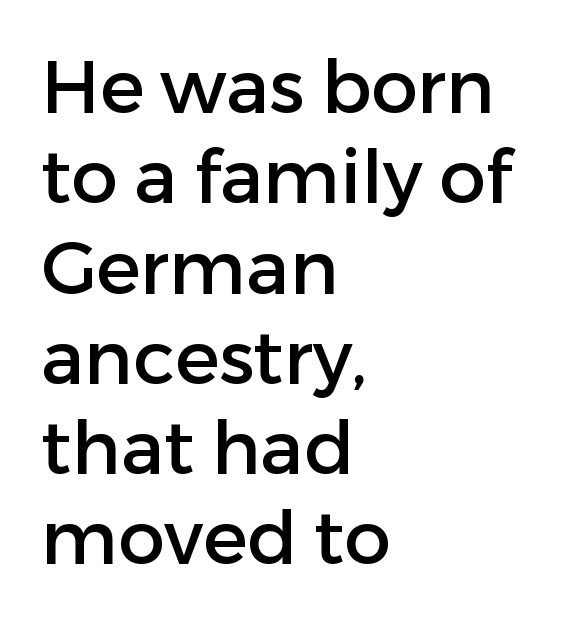
Here the glyphs are tracked normally, forming tight word shapes. Each letter's strokes conclude bluntly, with no projecting serifs. The letters advance in unequal steps, a hallmark of proportional type. Horizontally, the lines are justified to the leading edge only. The words here are not underlined. The axis of the letterforms is exactly vertical.
